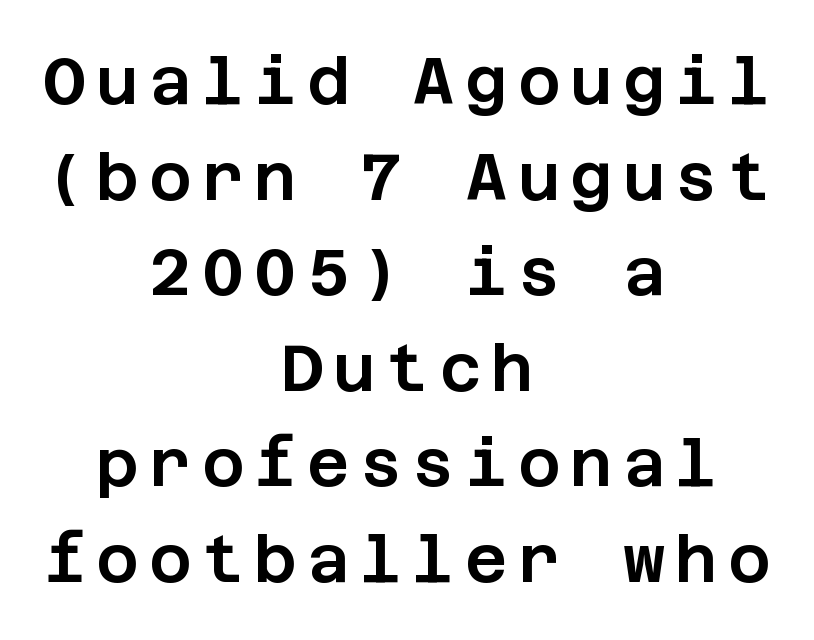
{"serif": "no", "italic": "no", "width": "normal", "stroke_contrast": "low", "x_height": "large", "underline": "no", "align": "center", "line_spacing": "normal", "line_spacing_ratio": 1.47, "glyph_px": 65}
